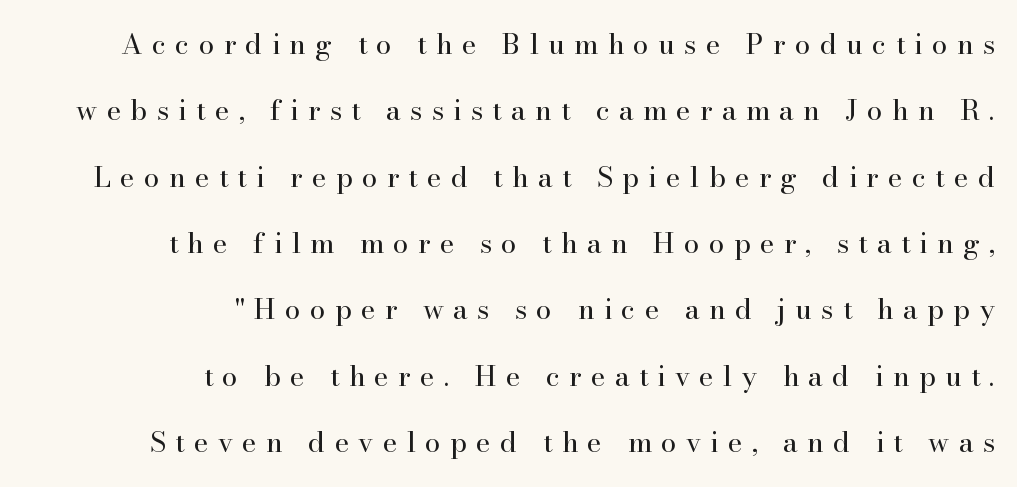
Q: Is the text bold? A: No.
Q: Is the text italic (slanted)? A: No, it is upright.
Q: Is the typeface a serif or a sans-serif typeface? A: Serif.
Q: Is the text underlined? A: No.
Q: How is the paragraph aligned? A: Right-aligned.
Q: Is the spacing between letters normal or unusually wide? A: Unusually wide.
Q: Is the spacing between lines tight, normal or loose? A: Loose.
Q: Width (condensed, normal, or wide)? A: Normal.
Q: Stroke contrast? A: High.
Q: x-height? A: Small.
Q: Monospaced? A: No.
